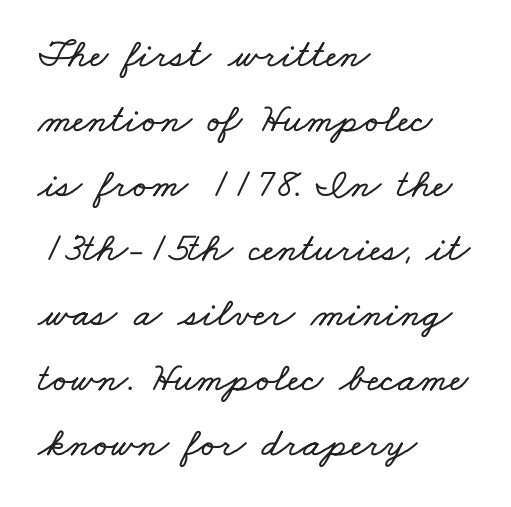
The image shows 41 px wide type; set left-aligned, normal line spacing (1.58x), normal letter spacing, not underlined; low stroke contrast and a small x-height.
